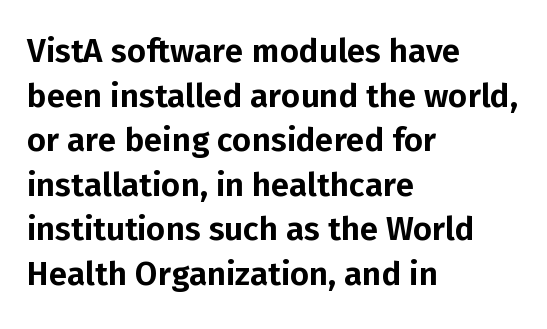
Q: Is the text italic (slanted)? A: No, it is upright.
Q: Is the typeface a serif or a sans-serif typeface? A: Sans-serif.
Q: Is the text underlined? A: No.
Q: How is the paragraph aligned? A: Left-aligned.
Q: Is the spacing between letters normal or unusually wide? A: Normal.
Q: Is the spacing between lines tight, normal or loose? A: Normal.
Q: Width (condensed, normal, or wide)? A: Normal.
Q: Stroke contrast? A: Low.
Q: x-height? A: Medium.
Q: Monospaced? A: No.
